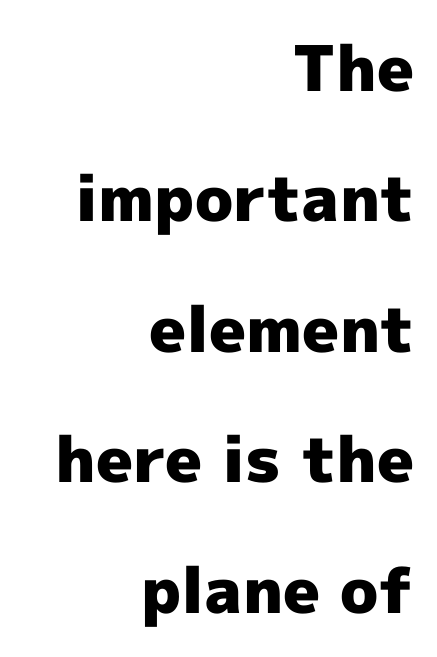
Does the type have serifs? No, each stem ends abruptly. A typesetter would mark this as roman, not italic. Thick stems and heavy bowls — unmistakably bold. All the whitespace from short lines collects on the left.
